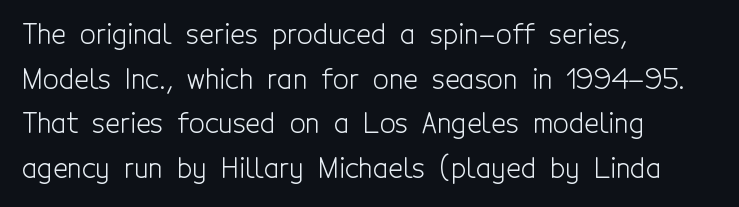
The image shows 28 px light, condensed sans-serif type, upright; set left-aligned, normal line spacing (1.59x), normal letter spacing, not underlined; a medium x-height.
